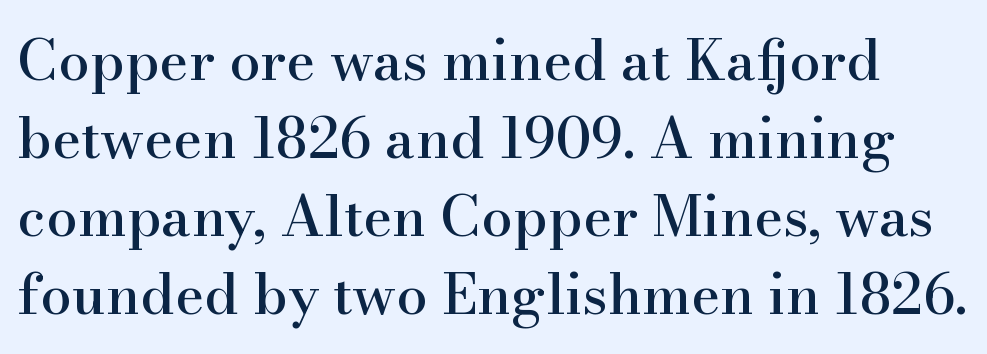
{"serif": "yes", "italic": "no", "width": "normal", "stroke_contrast": "high", "x_height": "small", "monospaced": "no", "underline": "no", "line_spacing": "normal", "line_spacing_ratio": 1.39, "letter_spacing": "normal", "letter_spacing_em": 0.0, "glyph_px": 56}
